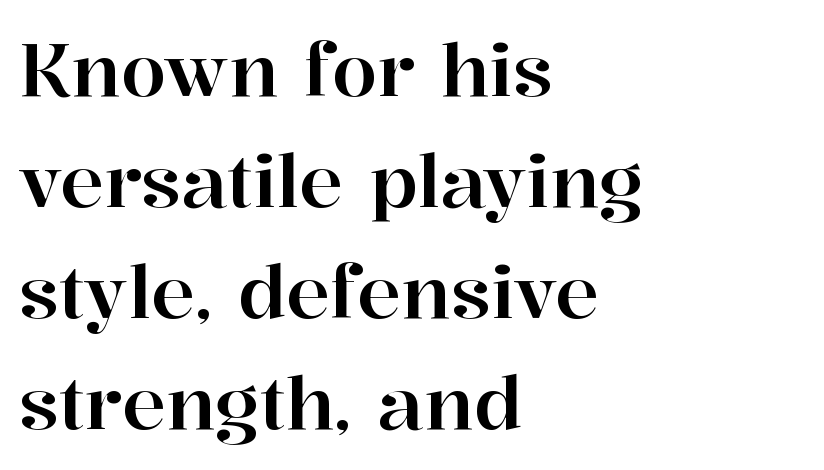
Q: Is the text italic (slanted)? A: No, it is upright.
Q: Is the typeface a serif or a sans-serif typeface? A: Serif.
Q: Is the text underlined? A: No.
Q: How is the paragraph aligned? A: Left-aligned.
Q: Is the spacing between letters normal or unusually wide? A: Normal.
Q: Is the spacing between lines tight, normal or loose? A: Normal.
Q: Width (condensed, normal, or wide)? A: Normal.
Q: Stroke contrast? A: High.
Q: x-height? A: Medium.
Q: Monospaced? A: No.
